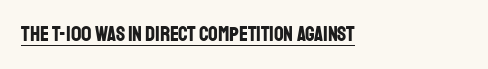
{"italic": "no", "bold": "yes", "underline": "yes", "align": "left", "letter_spacing": "normal", "letter_spacing_em": 0.0, "glyph_px": 21}
